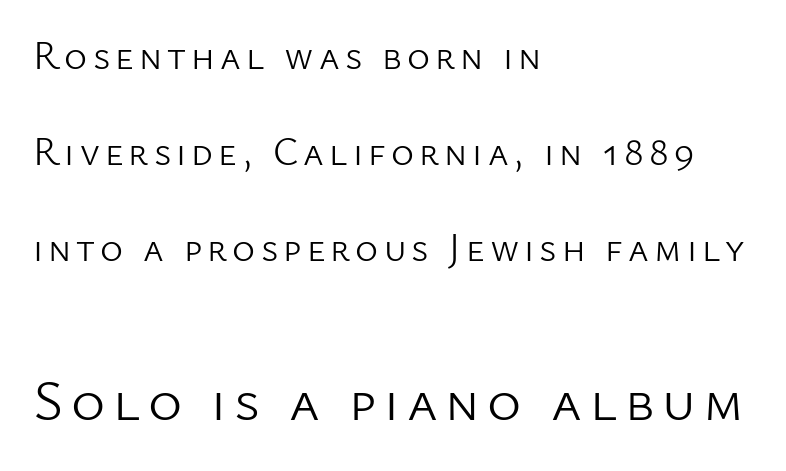
Does the lettering tilt? It doesn't — this is upright. The line-height multiplier appears high, well above default. This layout puts the modest block above and the oversized block below. Do the characters align in a grid? No, the font is proportional.
